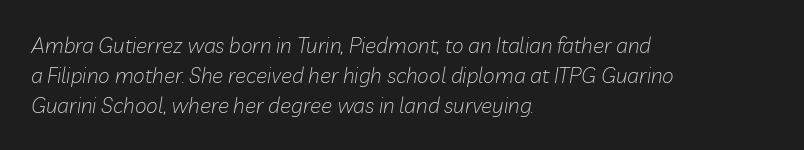
Weight: regular or lighter. The vertical gap from one line to the next is medium. The paragraph has a hard left edge and a soft right edge. Every character sits at an angle, as italics do.
